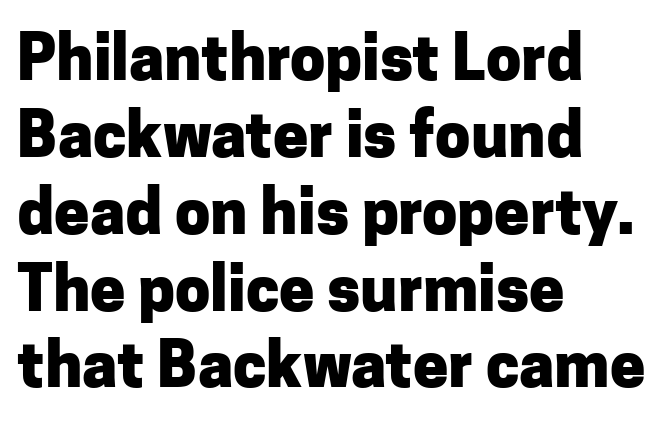
Rendered with straight, roman letterforms. Descenders hang freely into open space. Letterform terminals end flat and unadorned throughout the passage. You could call the tracking neutral — neither tight nor loose. How heavy is the stroke? Heavy — this is a bold.
